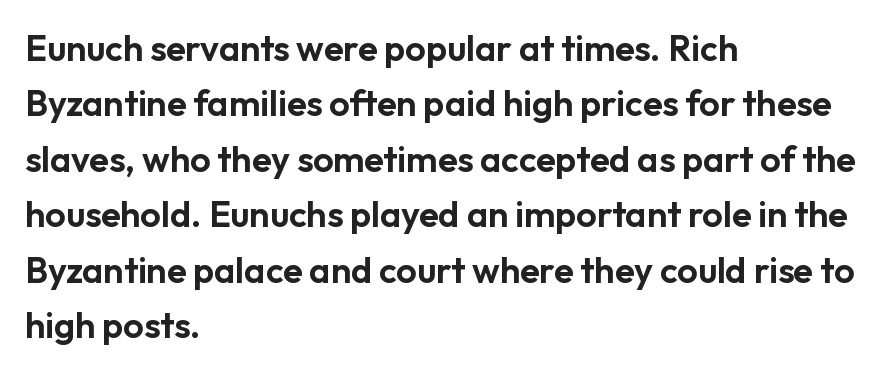
Q: Is the text italic (slanted)? A: No, it is upright.
Q: Is the typeface a serif or a sans-serif typeface? A: Sans-serif.
Q: Is the text underlined? A: No.
Q: How is the paragraph aligned? A: Left-aligned.
Q: Is the spacing between letters normal or unusually wide? A: Normal.
Q: Is the spacing between lines tight, normal or loose? A: Normal.
Q: Width (condensed, normal, or wide)? A: Normal.
Q: Stroke contrast? A: Low.
Q: x-height? A: Medium.
Q: Monospaced? A: No.
